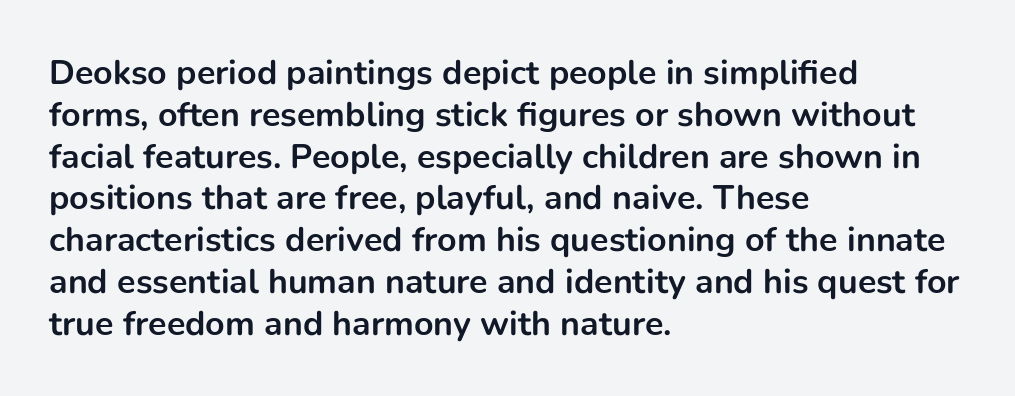
Q: Is the text bold? A: Yes.
Q: Is the text italic (slanted)? A: No, it is upright.
Q: Is the typeface a serif or a sans-serif typeface? A: Sans-serif.
Q: Is the text underlined? A: No.
Q: How is the paragraph aligned? A: Left-aligned.
Q: Is the spacing between letters normal or unusually wide? A: Normal.
Q: Width (condensed, normal, or wide)? A: Normal.
Q: Stroke contrast? A: Low.
Q: x-height? A: Medium.
Q: Monospaced? A: No.
